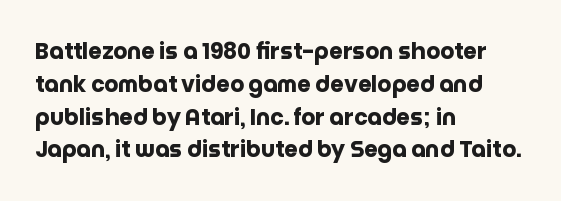
The image shows 22 px bold type, upright; set left-aligned, normal line spacing (1.49x), normal letter spacing, not underlined.
